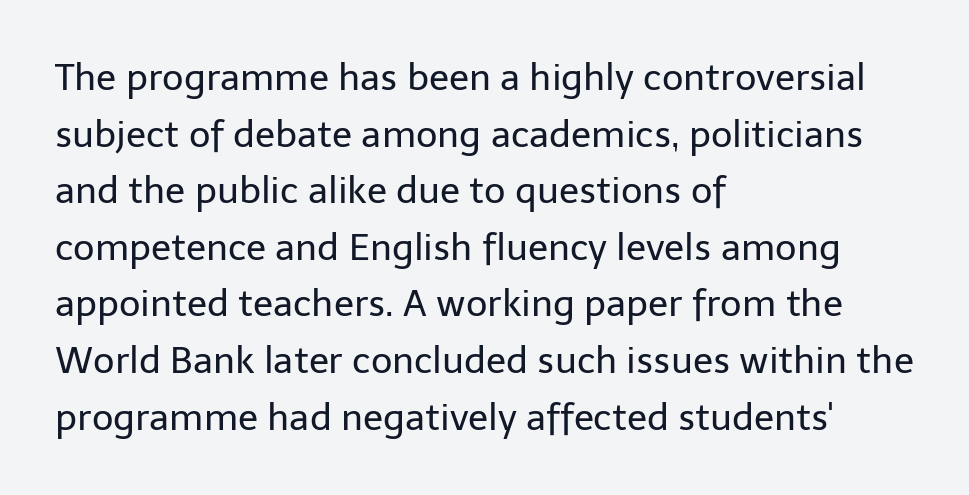
{"serif": "no", "italic": "no", "bold": "no", "weight": "regular", "width": "normal", "stroke_contrast": "low", "x_height": "medium", "monospaced": "no", "underline": "no", "align": "left", "line_spacing": "normal", "line_spacing_ratio": 1.53, "letter_spacing": "normal", "letter_spacing_em": 0.0, "glyph_px": 37}
